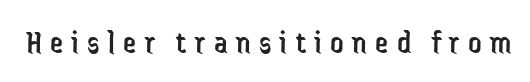
Tall strokes in this sample are plumb rather than angled. Plain, unruled lines of type. Character widths vary here, with narrow letters taking less room than wide ones. A quiet, ordinary-to-light weight characterises the typeface. This sample uses expanded letter spacing, leaving extra air between glyphs.
